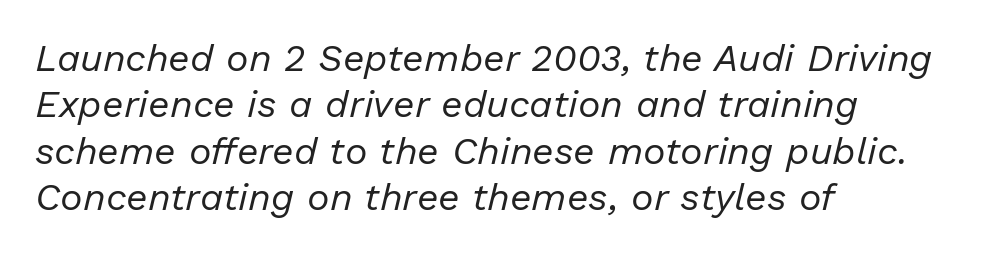
The image shows 38 px regular-weight type, italic (leaning right); set left-aligned, line spacing 1.22x, normal letter spacing, not underlined; low stroke contrast and a medium x-height.
